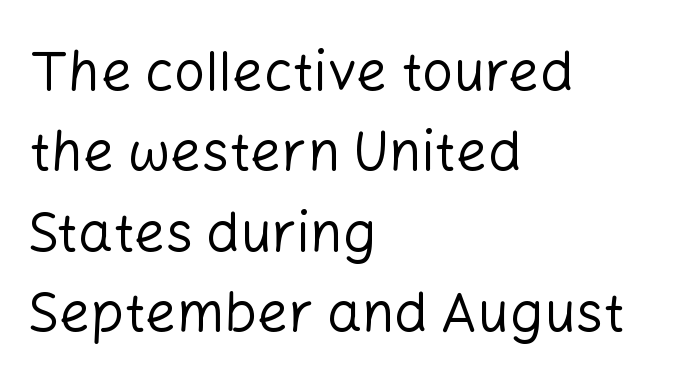
{"serif": "no", "italic": "no", "bold": "no", "weight": "regular", "width": "normal", "stroke_contrast": "low", "x_height": "medium", "monospaced": "no", "underline": "no", "align": "left", "line_spacing": "normal", "line_spacing_ratio": 1.46, "letter_spacing": "normal", "letter_spacing_em": 0.0, "glyph_px": 55}
